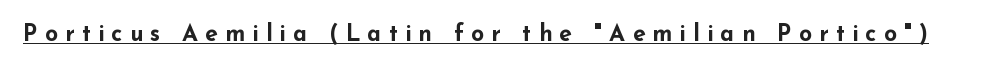
{"italic": "no", "bold": "yes", "underline": "yes", "letter_spacing": "wide", "letter_spacing_em": 0.31, "glyph_px": 23}
